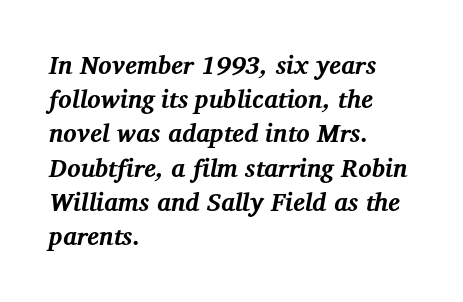
Q: Is the text bold? A: Yes.
Q: Is the text italic (slanted)? A: Yes, it leans right by about 12 degrees.
Q: Is the text underlined? A: No.
Q: How is the paragraph aligned? A: Left-aligned.
Q: Is the spacing between letters normal or unusually wide? A: Normal.
Q: Is the spacing between lines tight, normal or loose? A: Normal.
